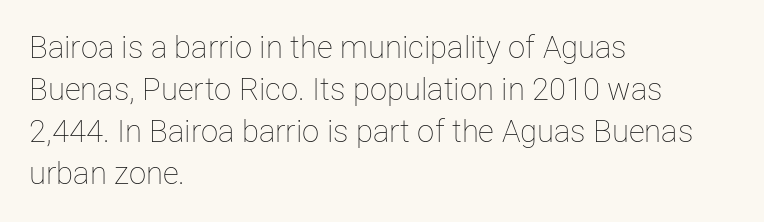
Q: Is the text bold? A: No.
Q: Is the text italic (slanted)? A: No, it is upright.
Q: Is the text underlined? A: No.
Q: How is the paragraph aligned? A: Left-aligned.
Q: Is the spacing between letters normal or unusually wide? A: Normal.
Q: Is the spacing between lines tight, normal or loose? A: Normal.
Q: Width (condensed, normal, or wide)? A: Normal.
Q: Stroke contrast? A: Low.
Q: x-height? A: Medium.
Q: Monospaced? A: No.
